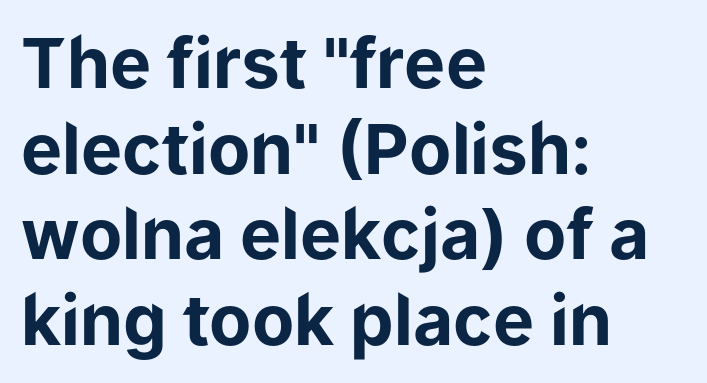
The image shows 69 px bold sans-serif type, upright; set left-aligned, line spacing 1.24x, normal letter spacing, not underlined; low stroke contrast and a medium x-height.
